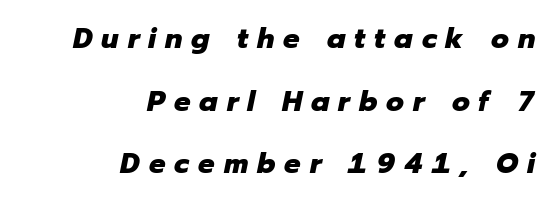
The image shows 29 px heavy type, italic (leaning right); set right-aligned, loose line spacing (2.16x), unusually wide letter spacing (+0.31 em), not underlined; low stroke contrast and a medium x-height.
